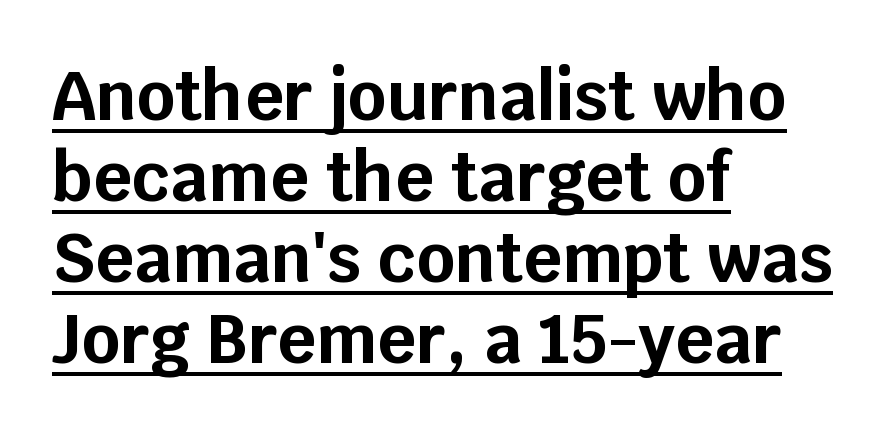
The image shows 67 px bold sans-serif type, upright; set left-aligned, line spacing 1.21x, normal letter spacing, underlined; low stroke contrast and a large x-height.
